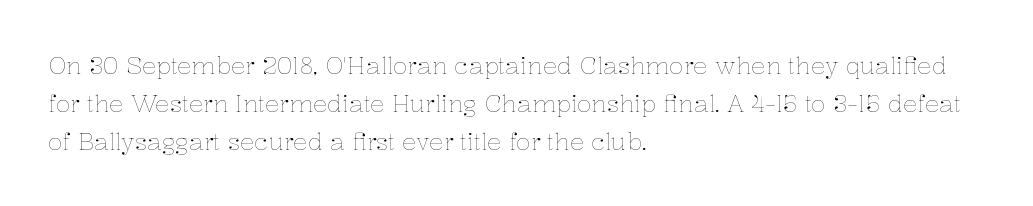
Caption: standard tracking, unaltered. How would I describe the line gaps? Plain and ordinary. Notice how the stems are strictly vertical — no italics here. The typeface has the unassuming heft of standard copy or less. The lines are quadded left.
